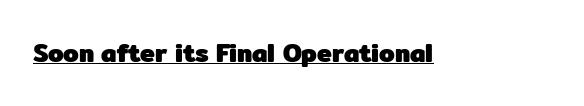
The image shows 25 px bold type, upright; set normal letter spacing, underlined.
